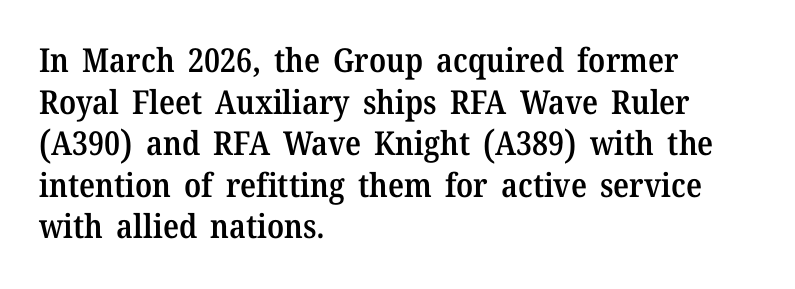
The image shows 33 px semibold serif type, upright; set left-aligned, normal line spacing (1.26x), normal letter spacing, not underlined; medium stroke contrast and a medium x-height.
